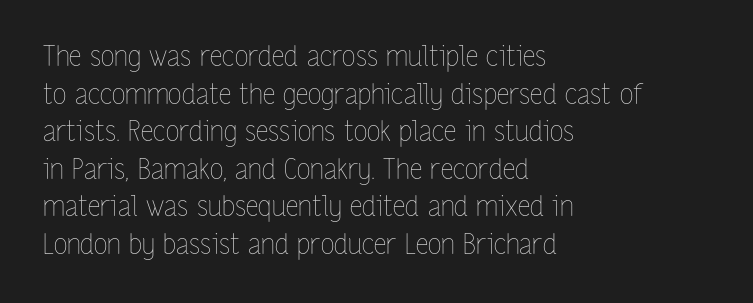
{"italic": "no", "bold": "no", "weight": "thin", "width": "condensed", "stroke_contrast": "low", "x_height": "medium", "monospaced": "no", "underline": "no", "align": "left", "line_spacing": "normal", "line_spacing_ratio": 1.34, "letter_spacing": "normal", "letter_spacing_em": 0.0, "glyph_px": 28}
